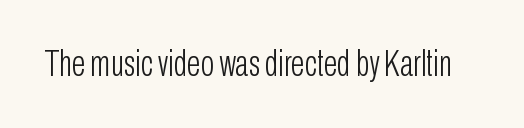
Q: Is the text bold? A: No.
Q: Is the text italic (slanted)? A: No, it is upright.
Q: Is the typeface a serif or a sans-serif typeface? A: Sans-serif.
Q: Is the text underlined? A: No.
Q: Is the spacing between letters normal or unusually wide? A: Normal.
Q: Width (condensed, normal, or wide)? A: Condensed.
Q: Stroke contrast? A: Low.
Q: x-height? A: Medium.
Q: Monospaced? A: No.
